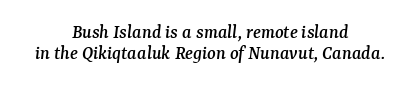
The image shows 20 px text type, italic (leaning right); set centered, tight line spacing (1.04x), normal letter spacing, not underlined.
